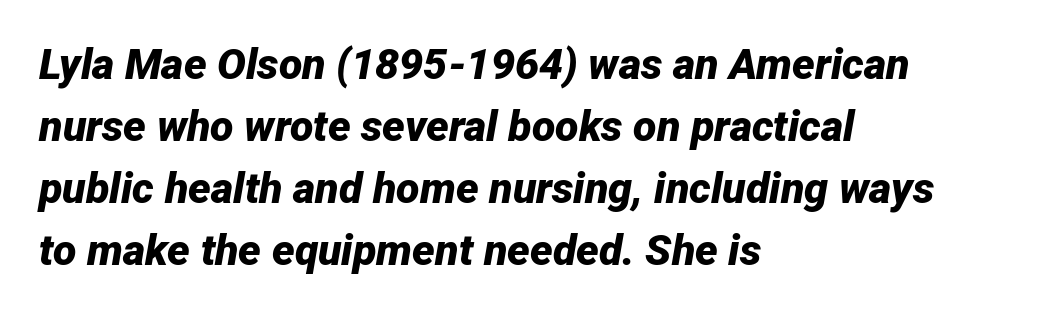
Each word holds together tightly as a unit, with standard inter-letter gaps. The passage shown is emphatically bold. Left-aligned paragraph, ragged on the right. Leading matches the norm, producing a regular column.
